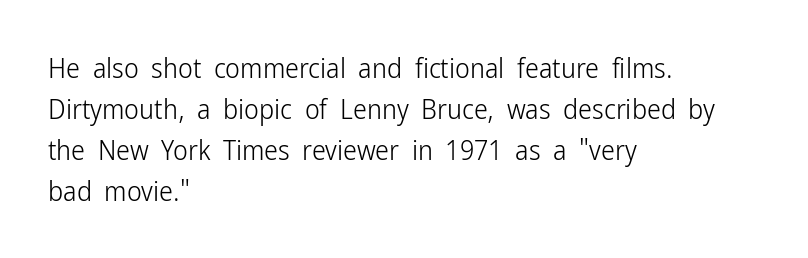
Quick note: interline space is typical. Is the type heavy? It reads as light-to-regular instead. The font family rendered here belongs to the sans-serif group. Descenders hang freely into open space.
